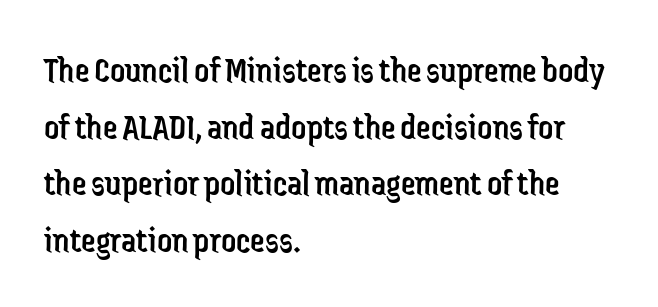
This is roman type, the default non-slanted kind. Typeset ragged right — the left edge is the straight one. Here the designer chose a conventional face with non-uniform glyph widths. Descenders hang freely into open space.
